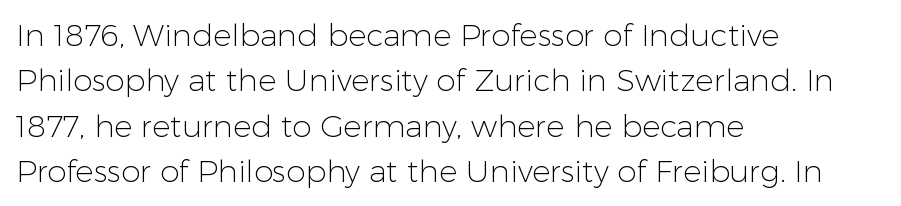
Vertical strokes here are truly vertical. Honestly, the row spacing looks completely unremarkable. What kind of face is this? One without serifs — a sans. The rendering uses natural spacing where letterforms have individual widths. A light-to-regular cut is what we see here.
